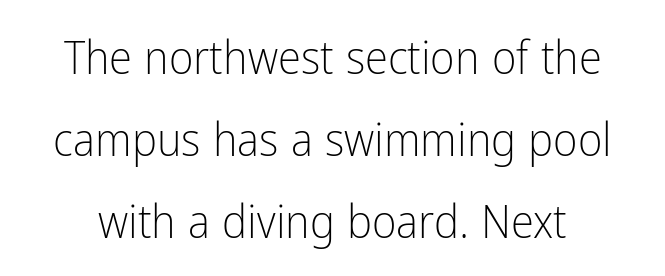
The image shows 47 px light, condensed sans-serif type, upright; set line spacing 1.75x, normal letter spacing, not underlined; low stroke contrast and a medium x-height.
